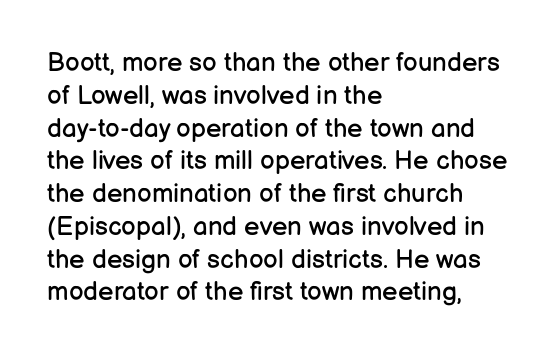
Q: Is the text bold? A: No.
Q: Is the text italic (slanted)? A: No, it is upright.
Q: Is the text underlined? A: No.
Q: How is the paragraph aligned? A: Left-aligned.
Q: Is the spacing between letters normal or unusually wide? A: Normal.
Q: Is the spacing between lines tight, normal or loose? A: Normal.
